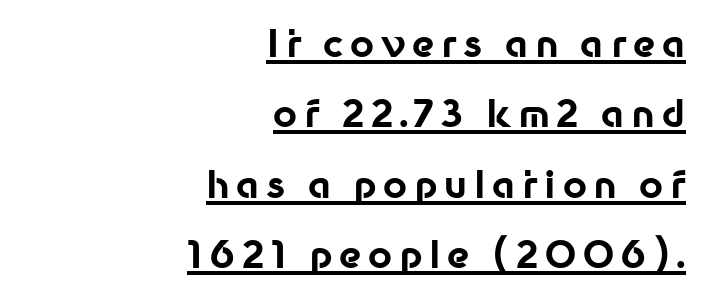
Q: Is the text bold? A: Yes.
Q: Is the text italic (slanted)? A: No, it is upright.
Q: Is the typeface a serif or a sans-serif typeface? A: Sans-serif.
Q: Is the text underlined? A: Yes.
Q: How is the paragraph aligned? A: Right-aligned.
Q: Is the spacing between lines tight, normal or loose? A: Loose.
Q: Width (condensed, normal, or wide)? A: Normal.
Q: Stroke contrast? A: Low.
Q: x-height? A: Medium.
Q: Monospaced? A: No.
